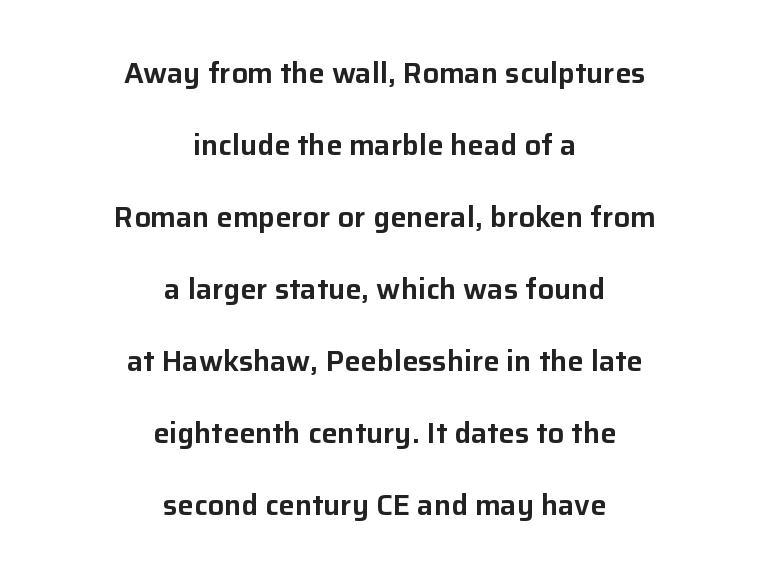
{"serif": "no", "italic": "no", "width": "normal", "stroke_contrast": "low", "x_height": "medium", "monospaced": "no", "underline": "no", "align": "center", "line_spacing": "loose", "line_spacing_ratio": 2.48, "letter_spacing": "normal", "letter_spacing_em": 0.0, "glyph_px": 29}
